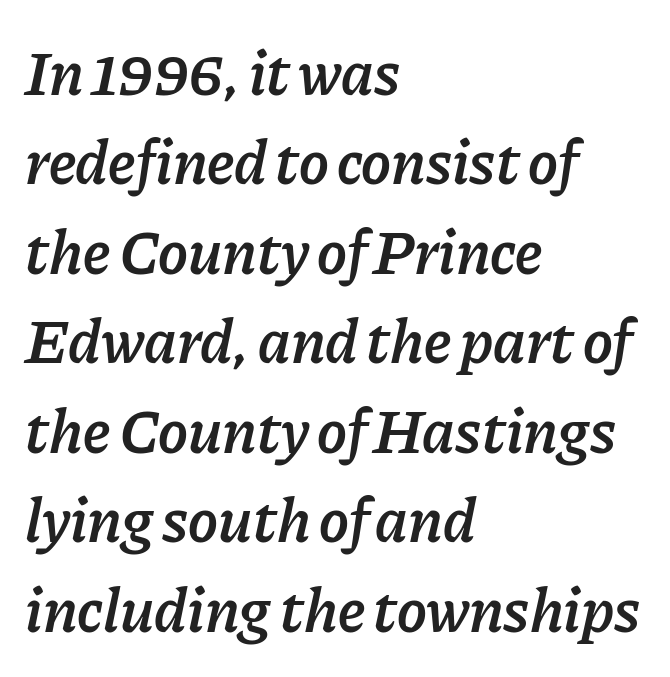
The image shows 63 px semibold type, italic (leaning right); set left-aligned, normal line spacing (1.42x), normal letter spacing, not underlined; low stroke contrast and a medium x-height.
